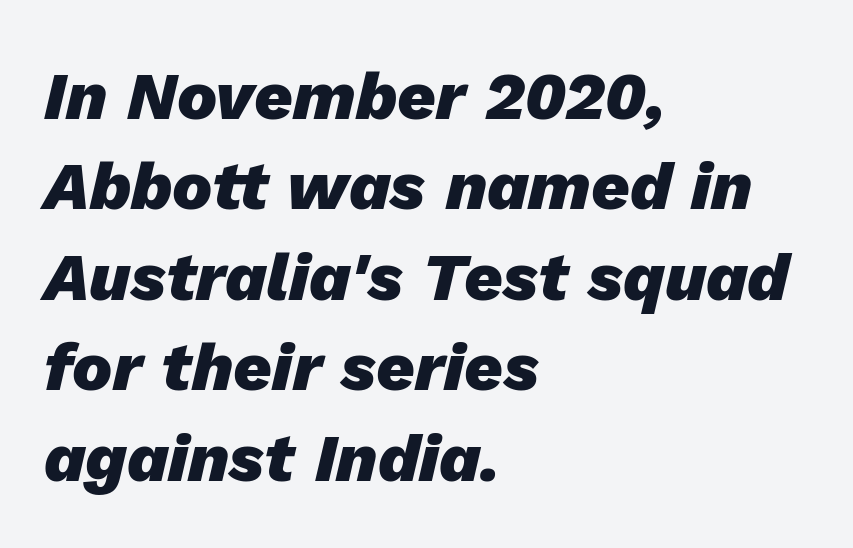
The image shows 67 px heavy type, italic (leaning right); set left-aligned, normal line spacing (1.35x), normal letter spacing, not underlined; low stroke contrast and a medium x-height.
